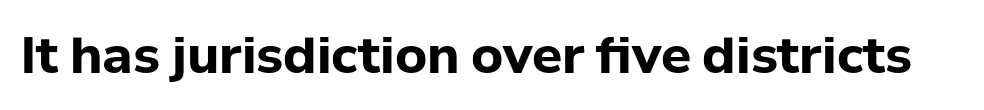
{"serif": "no", "italic": "no", "bold": "yes", "weight": "bold", "width": "normal", "stroke_contrast": "low", "x_height": "medium", "monospaced": "no", "underline": "no", "letter_spacing": "normal", "letter_spacing_em": 0.0, "glyph_px": 50}
